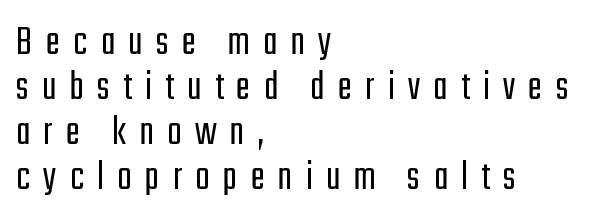
The image shows 43 px light, condensed sans-serif type, upright; set left-aligned, tight line spacing (1.05x), unusually wide letter spacing (+0.31 em), not underlined; low stroke contrast and a medium x-height.
